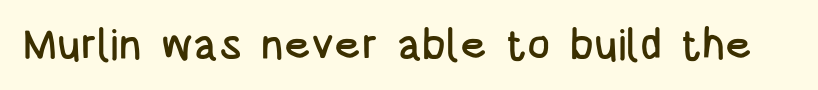
The image shows 43 px condensed sans-serif type, upright; set normal letter spacing, not underlined; low stroke contrast and a large x-height.
